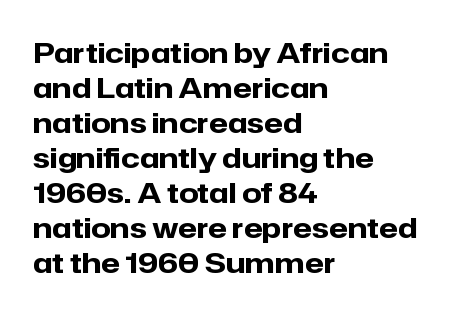
{"serif": "no", "italic": "no", "bold": "yes", "weight": "heavy", "width": "normal", "stroke_contrast": "low", "x_height": "medium", "monospaced": "no", "underline": "no", "align": "left", "line_spacing": "normal", "line_spacing_ratio": 1.25, "letter_spacing": "normal", "letter_spacing_em": 0.0, "glyph_px": 28}
